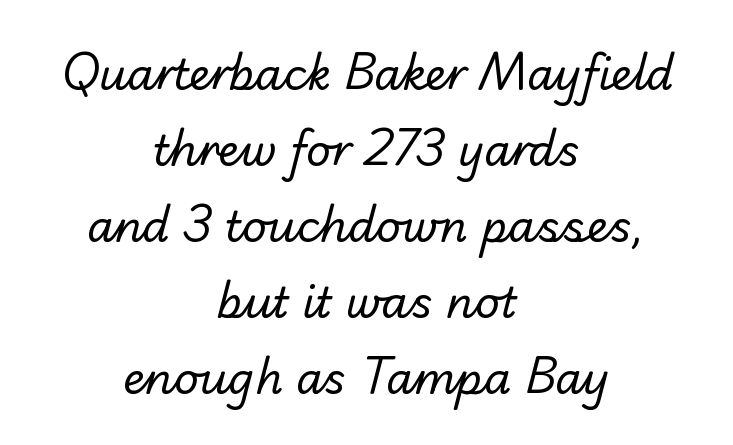
Letterform terminals end flat and unadorned throughout the passage. Descender tails drop into unmarked territory. The gaps between neighbouring characters are ordinary and unremarkable. These lines are rendered in a variable-pitch font. These lines stack symmetrically, like a column narrowing and widening about its center. No heavy texture on the line: the type isn't bold.
